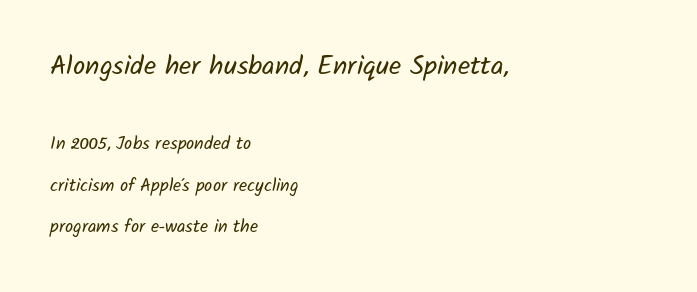
The image shows 27 px text type; set left-aligned, loose line spacing (2.29x), normal letter spacing, not underlined; the first (top) block is 1.5x larger.
